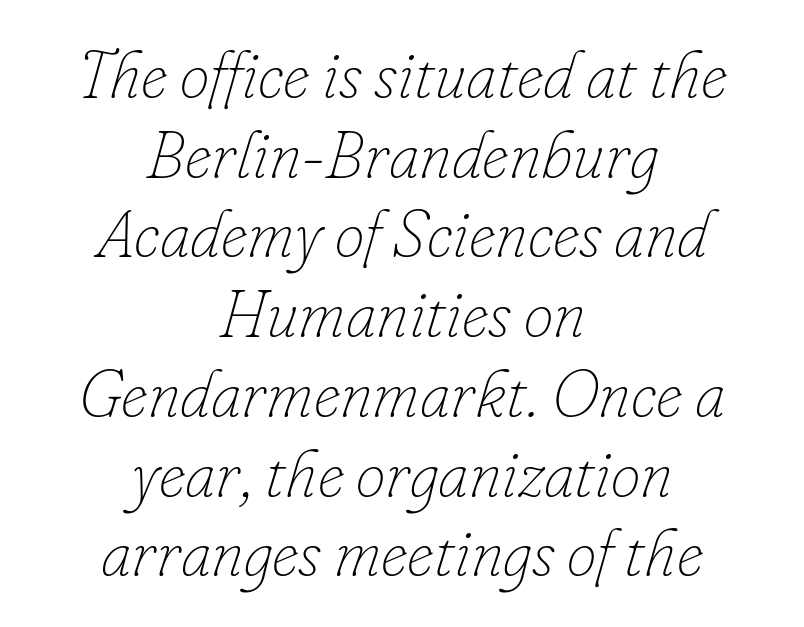
Both edges are ragged and mirror each other, which tells us the setting is centered. An italicized treatment has been applied to the whole sample. Varying glyph widths throughout — classic text-font behaviour. Honestly, there is no underline to notice here at all. Is this a heavy cut? Hardly; it is regular or lighter.
